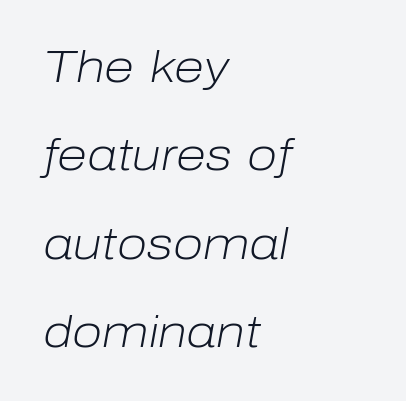
Q: Is the text bold? A: No.
Q: Is the text italic (slanted)? A: Yes, it leans right by about 10 degrees.
Q: Is the text underlined? A: No.
Q: How is the paragraph aligned? A: Left-aligned.
Q: Is the spacing between letters normal or unusually wide? A: Normal.
Q: Is the spacing between lines tight, normal or loose? A: Loose.
Q: Width (condensed, normal, or wide)? A: Normal.
Q: Stroke contrast? A: Low.
Q: x-height? A: Medium.
Q: Monospaced? A: No.
